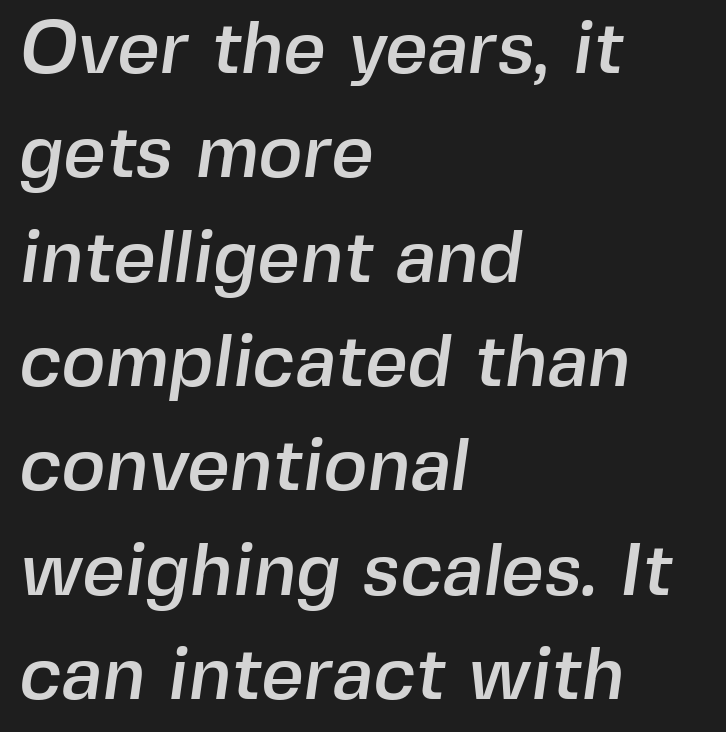
The image shows 74 px sans-serif type; set left-aligned, normal line spacing (1.41x), normal letter spacing, not underlined; a medium x-height.
